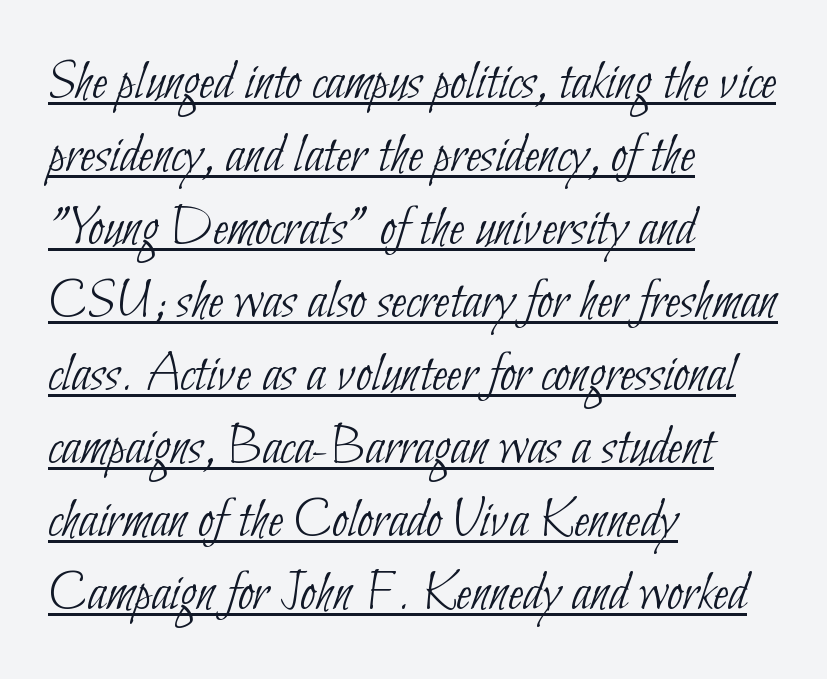
Q: Is the text bold? A: No.
Q: Is the typeface a serif or a sans-serif typeface? A: Sans-serif.
Q: Is the text underlined? A: Yes.
Q: How is the paragraph aligned? A: Left-aligned.
Q: Is the spacing between letters normal or unusually wide? A: Normal.
Q: Is the spacing between lines tight, normal or loose? A: Normal.
Q: Width (condensed, normal, or wide)? A: Condensed.
Q: Stroke contrast? A: Low.
Q: x-height? A: Small.
Q: Monospaced? A: No.
